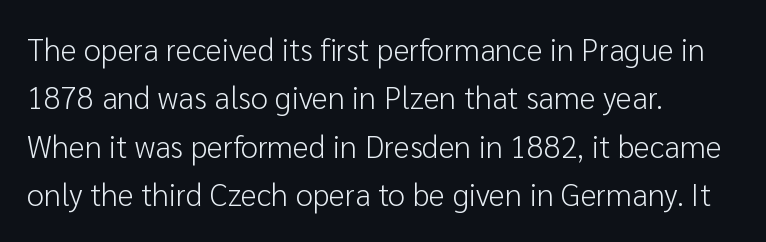
Q: Is the text bold? A: No.
Q: Is the text italic (slanted)? A: No, it is upright.
Q: Is the typeface a serif or a sans-serif typeface? A: Sans-serif.
Q: Is the text underlined? A: No.
Q: How is the paragraph aligned? A: Left-aligned.
Q: Is the spacing between letters normal or unusually wide? A: Normal.
Q: Is the spacing between lines tight, normal or loose? A: Normal.
Q: Width (condensed, normal, or wide)? A: Normal.
Q: Stroke contrast? A: Low.
Q: x-height? A: Medium.
Q: Monospaced? A: No.
